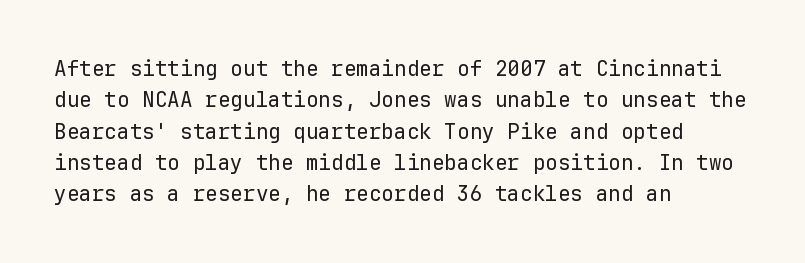
{"italic": "no", "bold": "no", "underline": "no", "align": "left", "line_spacing": "normal", "line_spacing_ratio": 1.49, "letter_spacing": "normal", "letter_spacing_em": 0.0, "glyph_px": 21}
